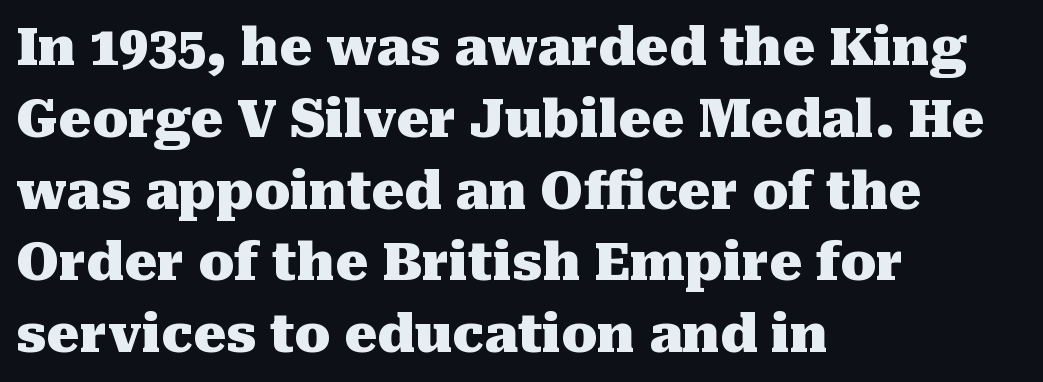
Q: Is the text bold? A: Yes.
Q: Is the text italic (slanted)? A: No, it is upright.
Q: Is the typeface a serif or a sans-serif typeface? A: Serif.
Q: Is the text underlined? A: No.
Q: How is the paragraph aligned? A: Left-aligned.
Q: Is the spacing between letters normal or unusually wide? A: Normal.
Q: Is the spacing between lines tight, normal or loose? A: Normal.
Q: Width (condensed, normal, or wide)? A: Normal.
Q: Stroke contrast? A: Medium.
Q: x-height? A: Medium.
Q: Monospaced? A: No.
